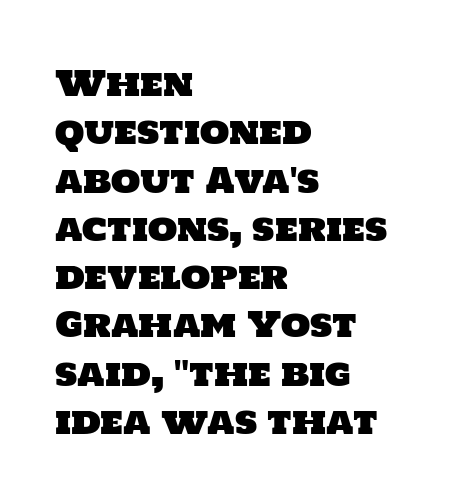
{"serif": "no", "width": "normal", "stroke_contrast": "low", "x_height": "large", "monospaced": "no", "underline": "no", "align": "left", "line_spacing": "normal", "line_spacing_ratio": 1.42, "letter_spacing": "normal", "letter_spacing_em": 0.0, "glyph_px": 34}
